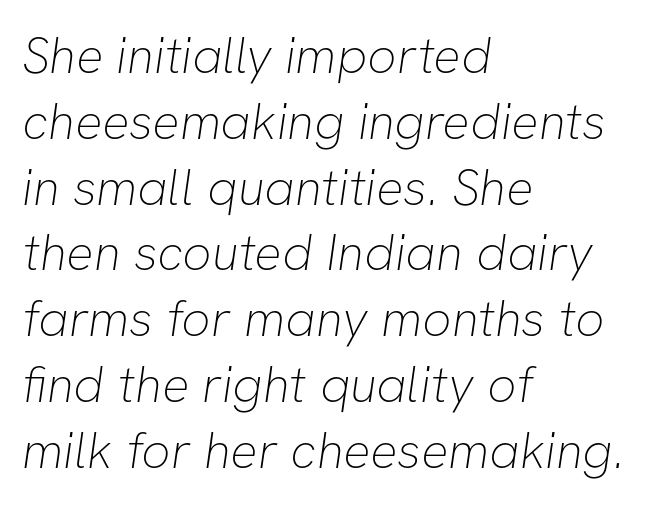
Q: Is the text bold? A: No.
Q: Is the typeface a serif or a sans-serif typeface? A: Sans-serif.
Q: Is the text underlined? A: No.
Q: How is the paragraph aligned? A: Left-aligned.
Q: Is the spacing between letters normal or unusually wide? A: Normal.
Q: Is the spacing between lines tight, normal or loose? A: Normal.
Q: Width (condensed, normal, or wide)? A: Normal.
Q: Stroke contrast? A: Low.
Q: x-height? A: Medium.
Q: Monospaced? A: No.
